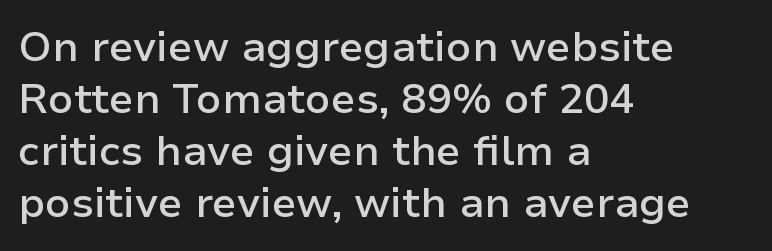
{"serif": "no", "italic": "no", "bold": "semi", "weight": "semibold", "width": "normal", "stroke_contrast": "low", "x_height": "medium", "monospaced": "no", "underline": "no", "align": "left", "line_spacing_ratio": 1.24, "letter_spacing": "normal", "letter_spacing_em": 0.0, "glyph_px": 42}
